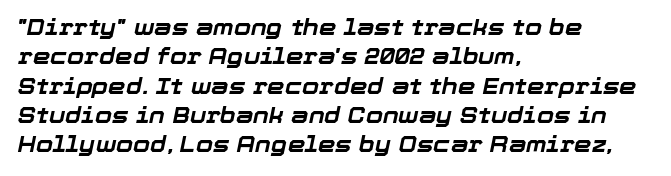
This rendering leaves character spacing at its baseline value. These lines were composed using italics. Strokes here are thick enough to call this a true bold. The area under the type is left untouched. Normally led — the rows are evenly, conventionally spaced.
